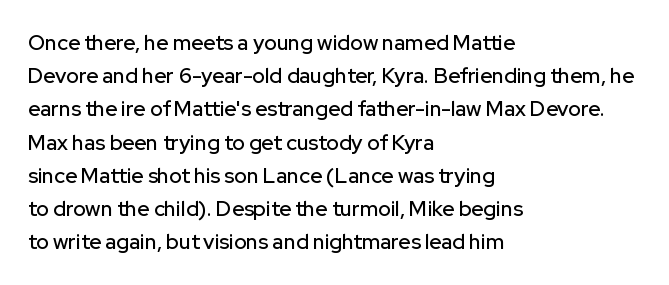
{"italic": "no", "underline": "no", "align": "left", "line_spacing": "normal", "line_spacing_ratio": 1.58, "letter_spacing": "normal", "letter_spacing_em": 0.0, "glyph_px": 21}
